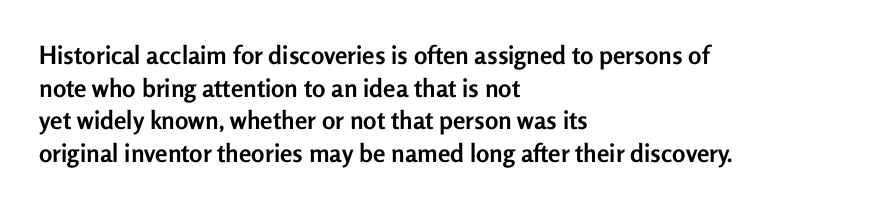
{"italic": "no", "bold": "yes", "underline": "no", "align": "left", "line_spacing": "normal", "line_spacing_ratio": 1.31, "letter_spacing": "normal", "letter_spacing_em": 0.0, "glyph_px": 25}
